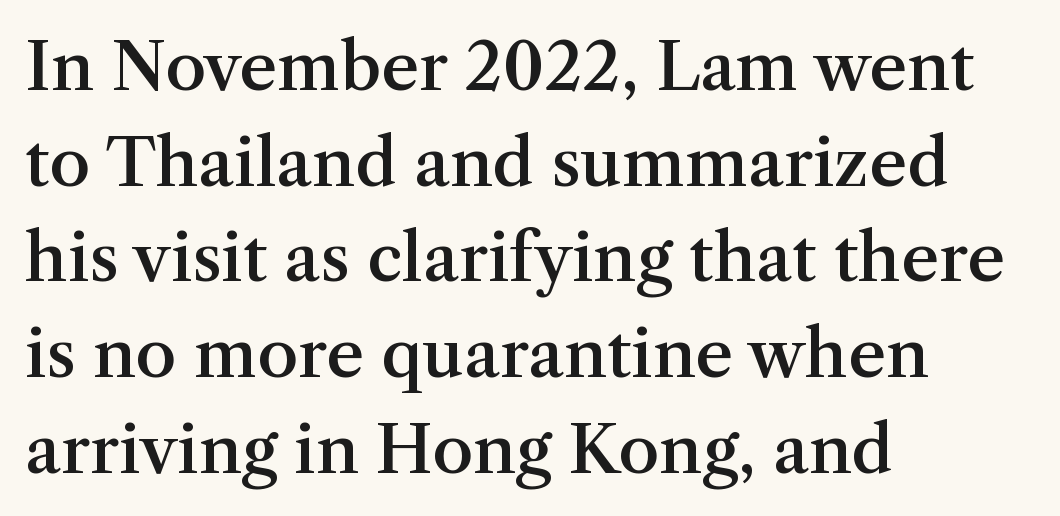
{"serif": "yes", "italic": "no", "bold": "semi", "weight": "semibold", "width": "normal", "stroke_contrast": "medium", "x_height": "medium", "monospaced": "no", "underline": "no", "align": "left", "line_spacing": "normal", "line_spacing_ratio": 1.45, "letter_spacing": "normal", "letter_spacing_em": 0.0, "glyph_px": 66}
